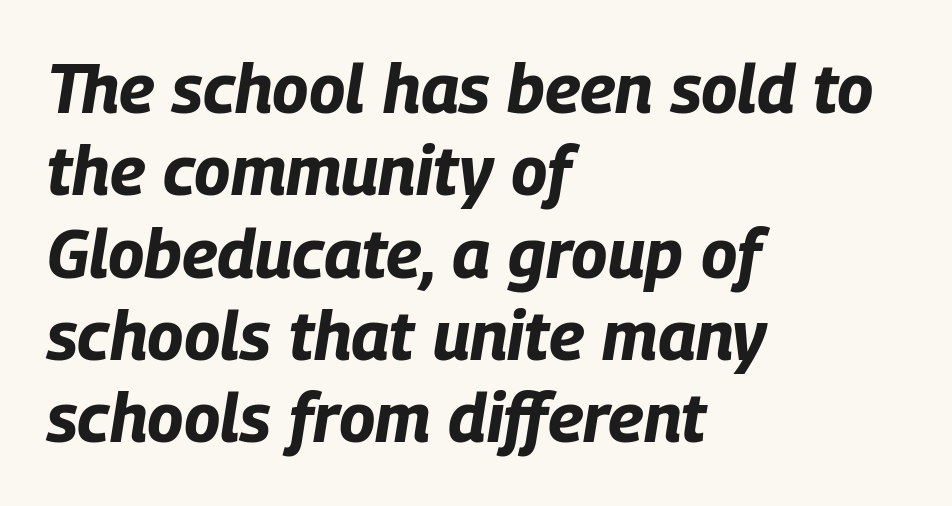
{"italic": "yes", "lean": "right", "slant_degrees": 9, "bold": "yes", "weight": "bold", "width": "condensed", "stroke_contrast": "low", "x_height": "large", "monospaced": "no", "underline": "no", "align": "left", "line_spacing_ratio": 1.21, "letter_spacing": "normal", "letter_spacing_em": 0.0, "glyph_px": 68}
